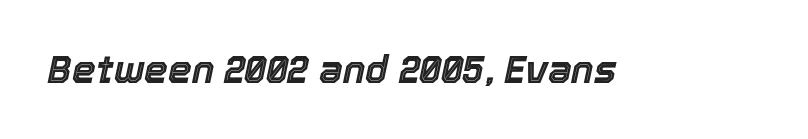
Q: Is the text italic (slanted)? A: Yes, it leans right by about 12 degrees.
Q: Is the text underlined? A: No.
Q: Is the spacing between letters normal or unusually wide? A: Normal.
Q: Width (condensed, normal, or wide)? A: Normal.
Q: x-height? A: Medium.
Q: Monospaced? A: No.
